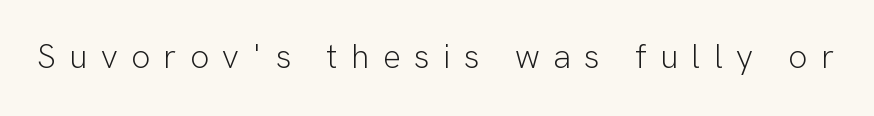
{"serif": "no", "italic": "no", "bold": "no", "weight": "light", "width": "normal", "stroke_contrast": "low", "x_height": "medium", "monospaced": "no", "underline": "no", "letter_spacing": "wide", "letter_spacing_em": 0.39, "glyph_px": 34}
